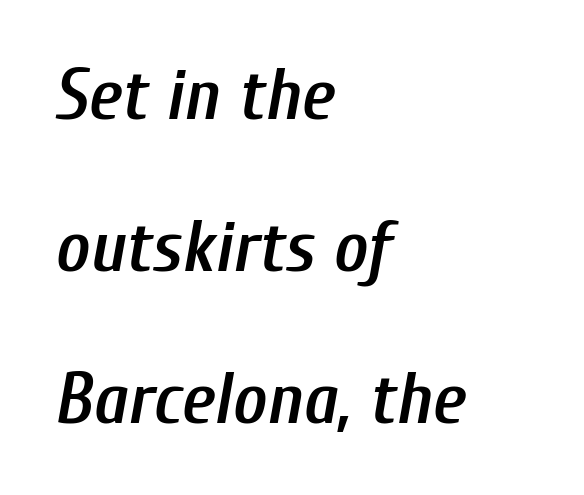
In terms of posture, this sample is oblique. The line texture is even and compact thanks to regular tracking. You could not count columns in this text — the font is proportionally spaced. A typesetter would call this leading open, well beyond the default.
